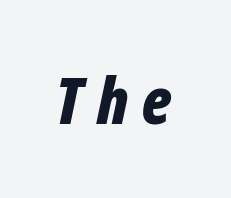
{"italic": "yes", "lean": "right", "slant_degrees": 12, "bold": "yes", "weight": "bold", "width": "condensed", "stroke_contrast": "low", "x_height": "medium", "monospaced": "no", "underline": "no", "letter_spacing": "wide", "letter_spacing_em": 0.22, "glyph_px": 64}
